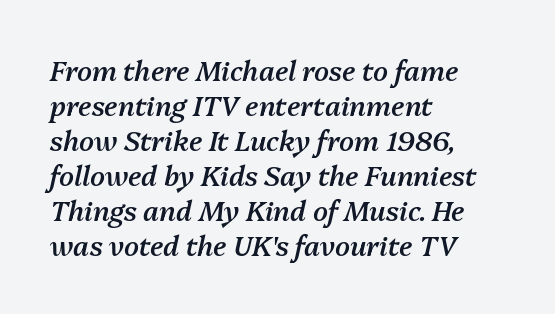
Notice the strokes are somewhat thickened but not fully heavy: this is a semibold. A student would call this left alignment; a typographer would say flush left, rag right. Words appear dense and cohesive because spacing is normal. Descenders are the only things crossing below the line.
